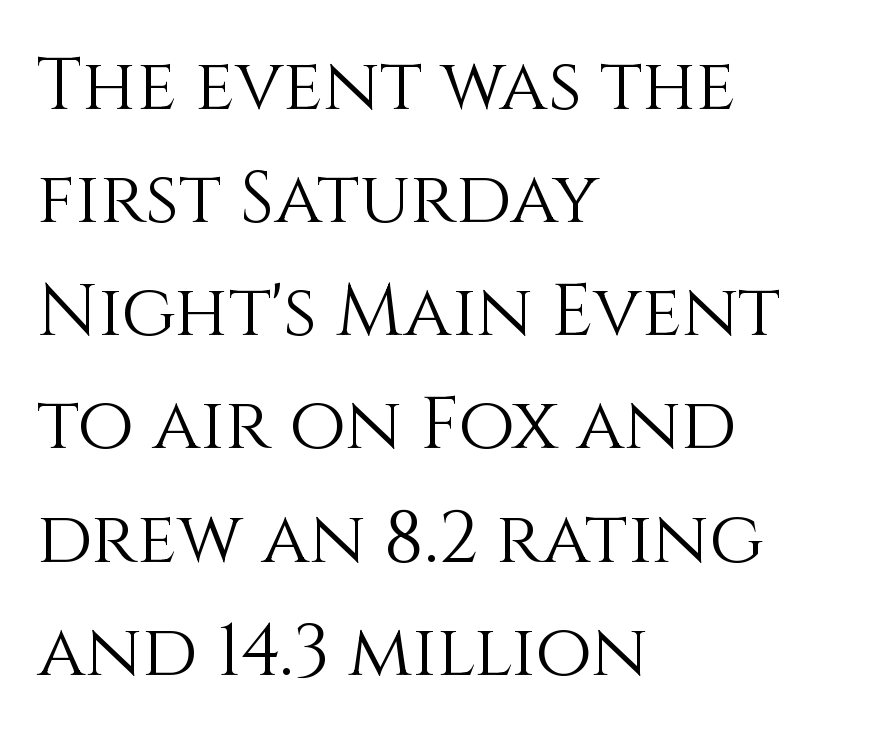
Q: Is the text bold? A: No.
Q: Is the text italic (slanted)? A: No, it is upright.
Q: Is the text underlined? A: No.
Q: How is the paragraph aligned? A: Left-aligned.
Q: Is the spacing between letters normal or unusually wide? A: Normal.
Q: Is the spacing between lines tight, normal or loose? A: Normal.
Q: Width (condensed, normal, or wide)? A: Normal.
Q: Stroke contrast? A: Medium.
Q: x-height? A: Large.
Q: Monospaced? A: No.
